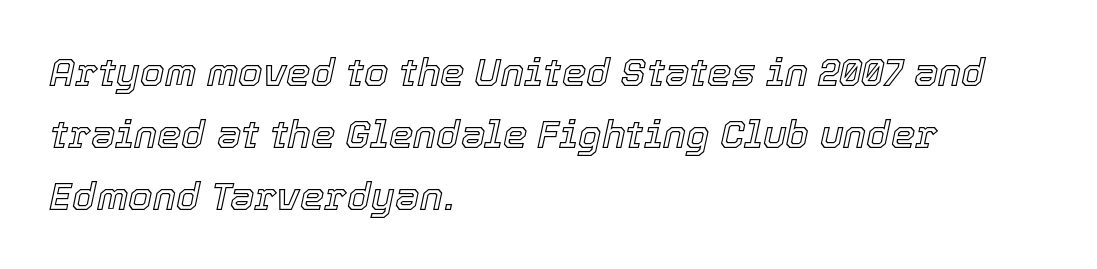
Q: Is the text italic (slanted)? A: Yes, it leans right by about 12 degrees.
Q: Is the text underlined? A: No.
Q: How is the paragraph aligned? A: Left-aligned.
Q: Is the spacing between letters normal or unusually wide? A: Normal.
Q: Is the spacing between lines tight, normal or loose? A: Normal.
Q: Width (condensed, normal, or wide)? A: Normal.
Q: x-height? A: Medium.
Q: Monospaced? A: No.
